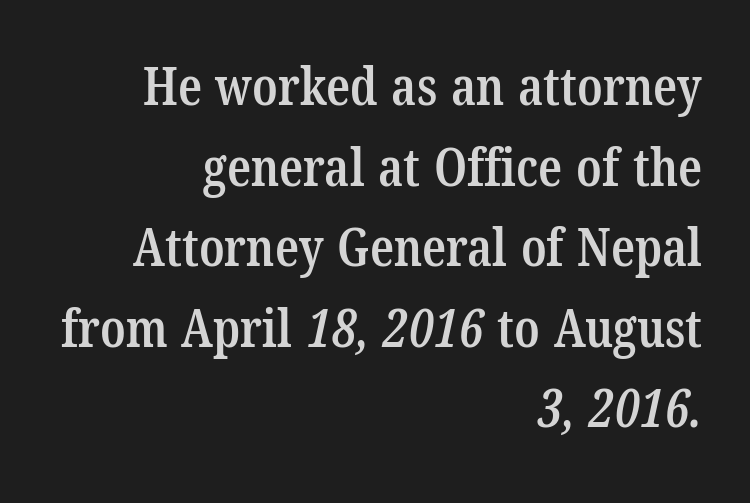
{"serif": "yes", "bold": "semi", "weight": "semibold", "width": "condensed", "stroke_contrast": "low", "x_height": "medium", "monospaced": "no", "underline": "no", "align": "right", "line_spacing": "normal", "line_spacing_ratio": 1.52, "letter_spacing": "normal", "letter_spacing_em": 0.0, "glyph_px": 53}
